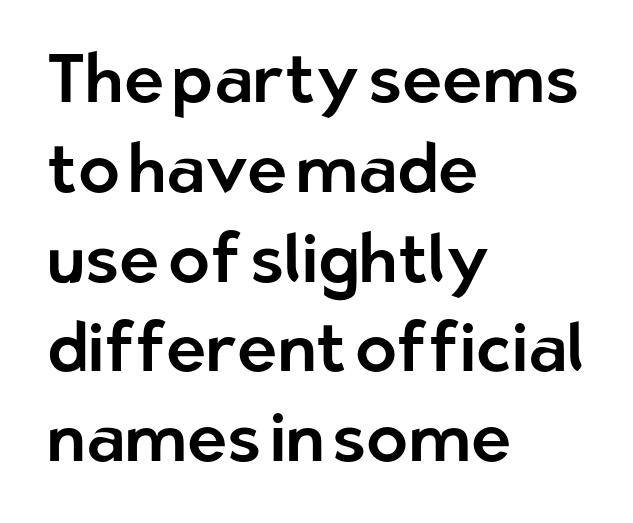
What kind of face is this? One without serifs — a sans. Evenly set lines give the paragraph a standard silhouette. The gaps between neighbouring characters are ordinary and unremarkable. The lettering stays uniformly vertical, giving the passage a roman look.
